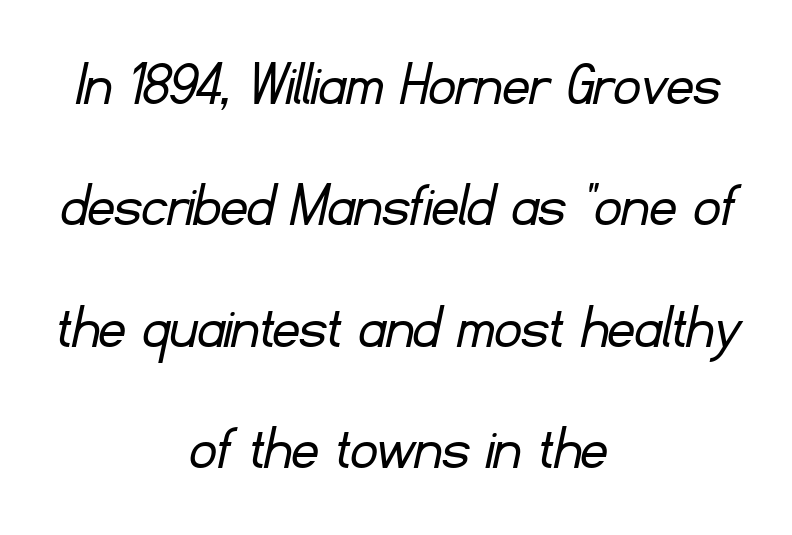
Q: Is the text bold? A: No.
Q: Is the typeface a serif or a sans-serif typeface? A: Sans-serif.
Q: Is the text underlined? A: No.
Q: How is the paragraph aligned? A: Centered.
Q: Is the spacing between letters normal or unusually wide? A: Normal.
Q: Width (condensed, normal, or wide)? A: Normal.
Q: Stroke contrast? A: Low.
Q: x-height? A: Small.
Q: Monospaced? A: No.
